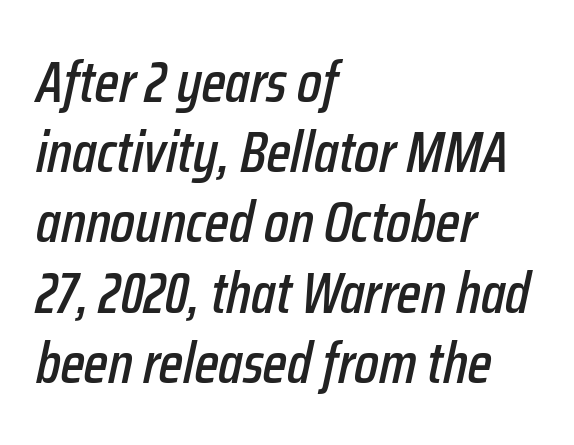
{"italic": "yes", "lean": "right", "slant_degrees": 12, "width": "condensed", "stroke_contrast": "low", "x_height": "medium", "monospaced": "no", "underline": "no", "align": "left", "line_spacing_ratio": 1.21, "letter_spacing": "normal", "letter_spacing_em": 0.0, "glyph_px": 58}
